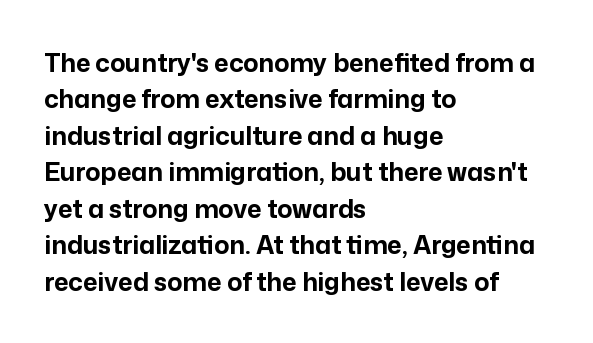
Q: Is the text bold? A: Yes.
Q: Is the text italic (slanted)? A: No, it is upright.
Q: Is the text underlined? A: No.
Q: How is the paragraph aligned? A: Left-aligned.
Q: Is the spacing between letters normal or unusually wide? A: Normal.
Q: Is the spacing between lines tight, normal or loose? A: Normal.
